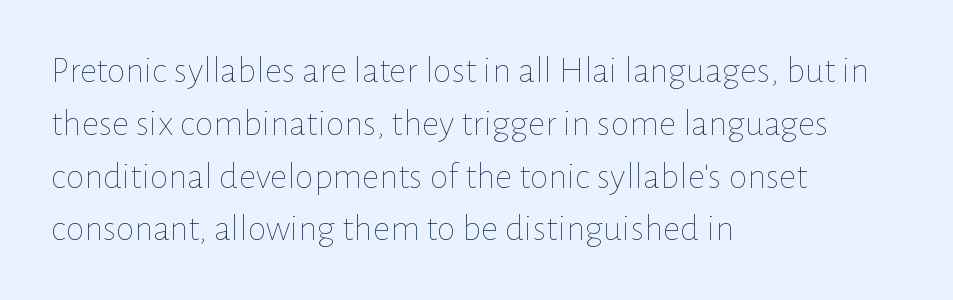
Default kerning and tracking; the words read as compact shapes. The face used here is proportionally spaced, like ordinary book or web type. Each line starts at the same left margin while the right side varies. Whoever set this chose a conventional vertical rhythm. The zone under the glyphs is completely vacant. A light-to-regular cut is what we see here.
